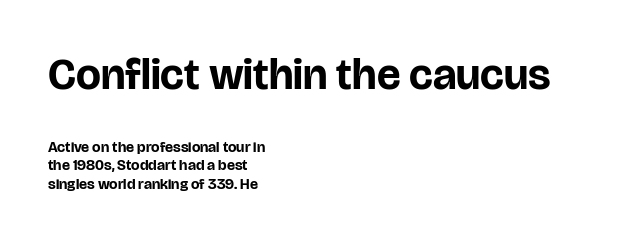
Q: Is the text bold? A: Yes.
Q: Is the text italic (slanted)? A: No, it is upright.
Q: Is the typeface a serif or a sans-serif typeface? A: Sans-serif.
Q: Is the text underlined? A: No.
Q: How is the paragraph aligned? A: Left-aligned.
Q: Is the spacing between letters normal or unusually wide? A: Normal.
Q: Which block of text is set in a larger size, the first (top) or the second (bottom)? A: The first (top) one.
Q: Width (condensed, normal, or wide)? A: Normal.
Q: Stroke contrast? A: Low.
Q: x-height? A: Large.
Q: Monospaced? A: No.
